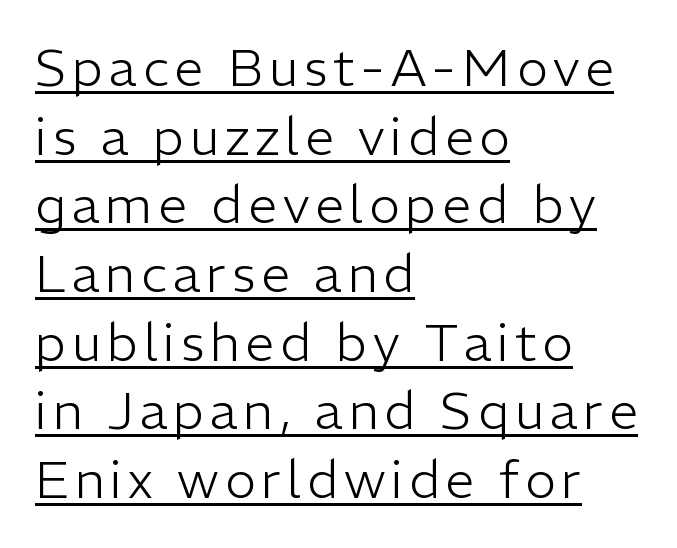
The image shows 52 px light sans-serif type, upright; set left-aligned, normal line spacing (1.32x), underlined; low stroke contrast and a medium x-height.
